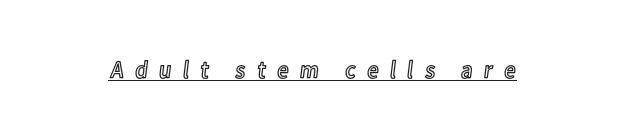
{"underline": "yes", "letter_spacing": "wide", "letter_spacing_em": 0.42, "glyph_px": 25}
